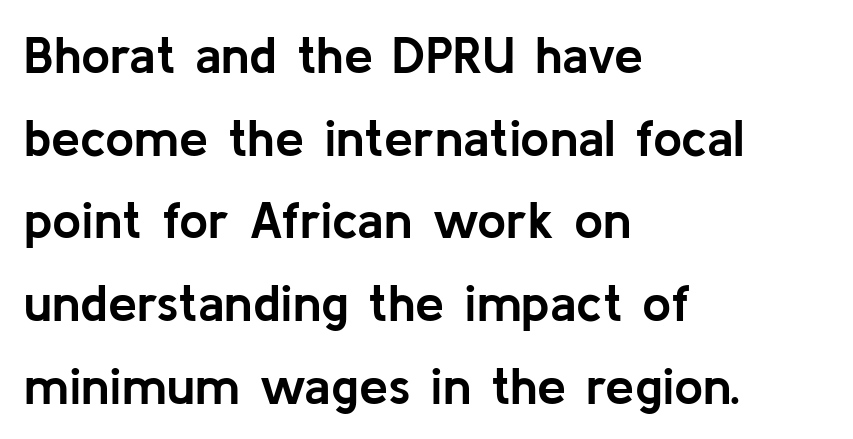
Note the varied advance widths — an 'i' is clearly narrower than an 'm'. Default kerning and tracking; the words read as compact shapes. The glyphs are unaccompanied by any horizontal stroke below them. A typesetter would mark this as roman, not italic. The strokes are fattened all the way to bold. Vertical spacing — default.
